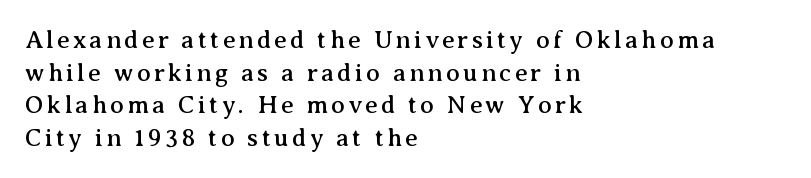
Any mark beneath the type? The region is blank. Reading down the column, the eye jumps a familiar distance to each next line. Posture: straight, roman, zero tilt. These lines stack with their left ends in a neat column.
